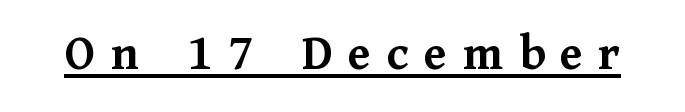
Q: Is the text bold? A: Yes.
Q: Is the text italic (slanted)? A: No, it is upright.
Q: Is the typeface a serif or a sans-serif typeface? A: Serif.
Q: Is the text underlined? A: Yes.
Q: Is the spacing between letters normal or unusually wide? A: Unusually wide.
Q: Width (condensed, normal, or wide)? A: Normal.
Q: Stroke contrast? A: Medium.
Q: x-height? A: Medium.
Q: Monospaced? A: No.
